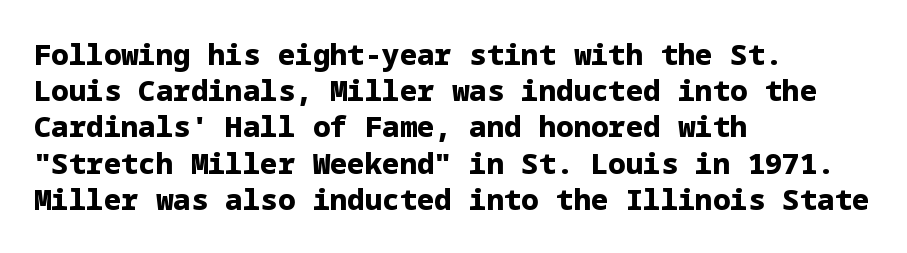
{"serif": "no", "italic": "no", "bold": "yes", "weight": "heavy", "width": "normal", "stroke_contrast": "low", "x_height": "medium", "underline": "no", "align": "left", "line_spacing": "normal", "line_spacing_ratio": 1.25, "letter_spacing": "normal", "letter_spacing_em": 0.0, "glyph_px": 29}
